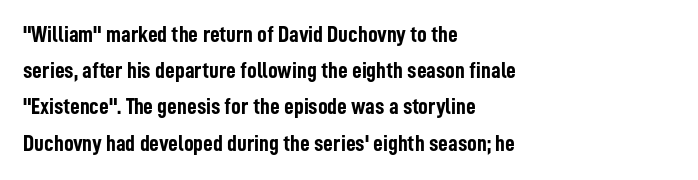
The vertical gap from one line to the next is medium. In terms of posture, this sample is upright. Look at the stroke-to-counter ratio: heavy, a bold. Clear beneath every line of the passage. Casual observation: everything's shoved over to the left. You could call the tracking neutral — neither tight nor loose.
